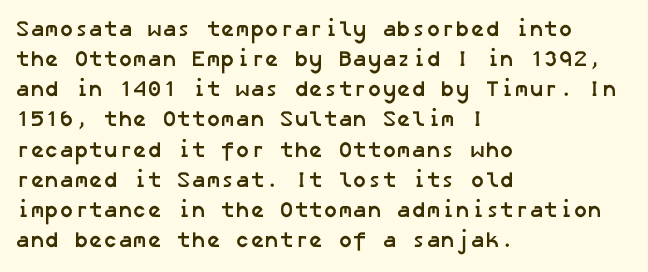
The image shows 22 px bold type; set left-aligned, normal line spacing (1.37x), normal letter spacing, not underlined.
